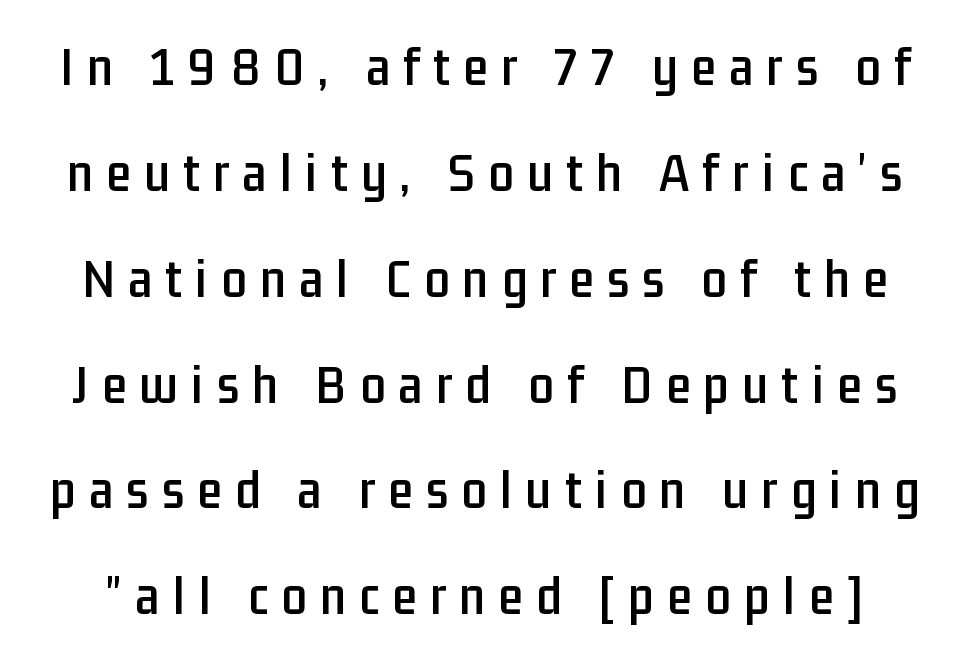
{"serif": "no", "italic": "no", "width": "condensed", "stroke_contrast": "low", "x_height": "medium", "monospaced": "no", "underline": "no", "line_spacing_ratio": 1.89, "letter_spacing": "wide", "letter_spacing_em": 0.24, "glyph_px": 56}
